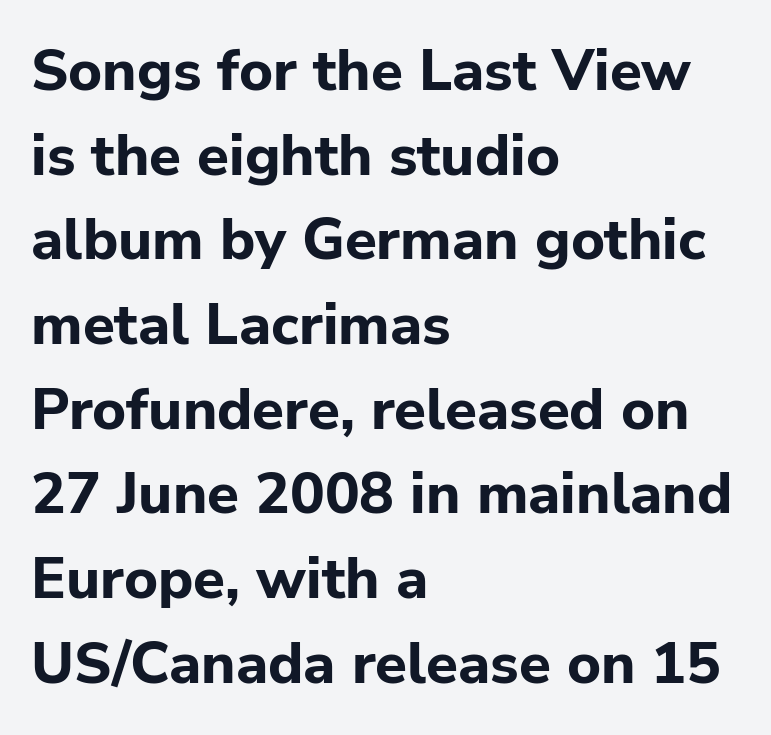
The image shows 58 px bold sans-serif type, upright; set left-aligned, normal line spacing (1.46x), normal letter spacing, not underlined; low stroke contrast and a medium x-height.
